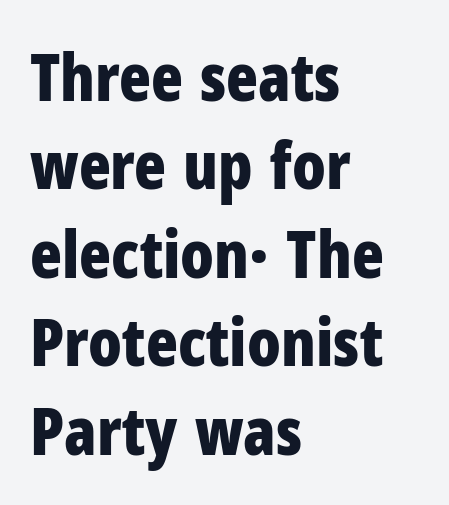
Leading matches the norm, producing a regular column. Check the space under the baseline: it is left empty. Heft: maximum for text — a bold. Think of a printed novel: that variable character pitch is what you see here. This rendering uses left alignment, leaving the right contour irregular. Is there any slant? The stems are plumb.
